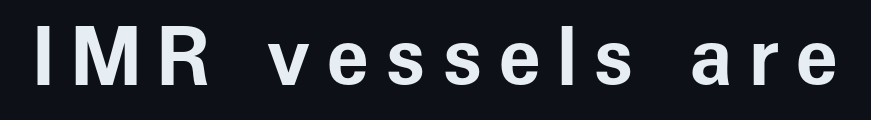
The rendering shows plain stroke endings on the letterforms — a sans-serif design. The strokes are fattened all the way to bold. Observe the wide spacing: letters keep a clear distance from each other. No word sits above an underline.
